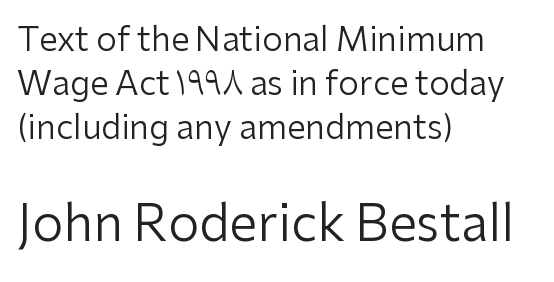
{"serif": "no", "italic": "no", "bold": "no", "weight": "regular", "width": "normal", "stroke_contrast": "low", "x_height": "medium", "monospaced": "no", "underline": "no", "align": "left", "line_spacing": "normal", "line_spacing_ratio": 1.34, "letter_spacing": "normal", "letter_spacing_em": 0.0, "larger_block": "second", "size_ratio": 1.52, "glyph_px": 50}
